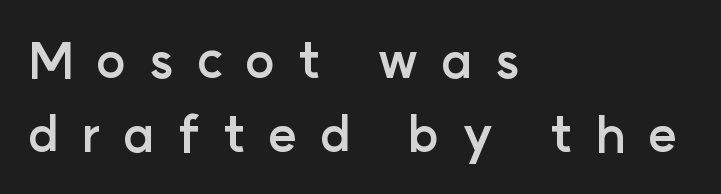
The block of text has a typical density, with ordinary space between rows. The letters are bold, with thick, heavy strokes. Layout note: lines flush left. Letter spacing: wide. Nothing sits at the stroke ends, so this counts as sans-serif. Designer's note — italics off, roman on.
